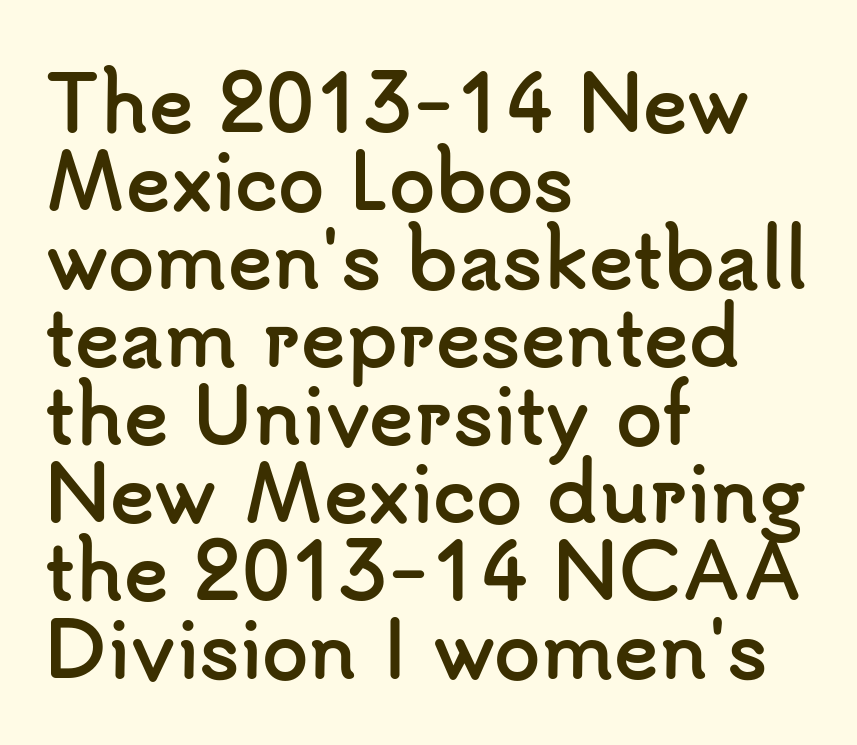
Plenty of ink on the page — the face is bold. A clean baseline with only descenders dipping below it. Typeset ragged right — the left edge is the straight one. Check where the strokes stop: nothing finishes them off — pure sans. A typesetter would call this proportional, since set widths differ per character.
